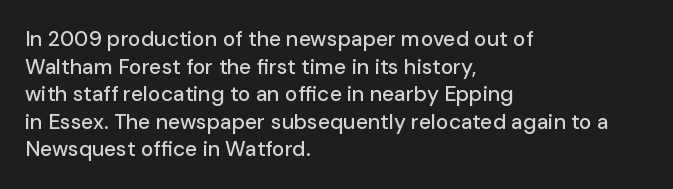
The image shows 21 px text type, upright; set left-aligned, normal line spacing (1.31x), normal letter spacing, not underlined.
